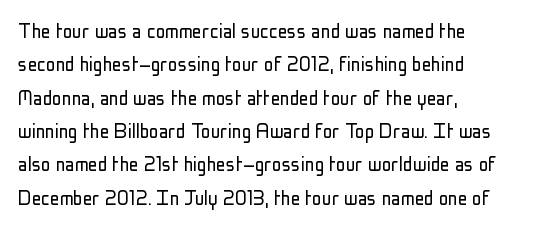
{"italic": "no", "bold": "no", "underline": "no", "align": "left", "line_spacing": "normal", "line_spacing_ratio": 1.39, "letter_spacing": "normal", "letter_spacing_em": 0.0, "glyph_px": 24}
